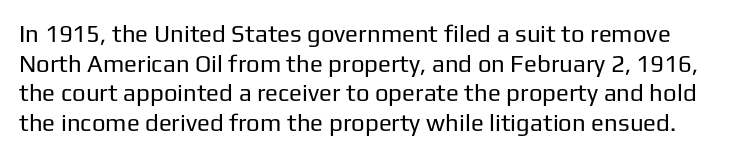
Q: Is the text bold? A: No.
Q: Is the text italic (slanted)? A: No, it is upright.
Q: Is the text underlined? A: No.
Q: Is the spacing between letters normal or unusually wide? A: Normal.
